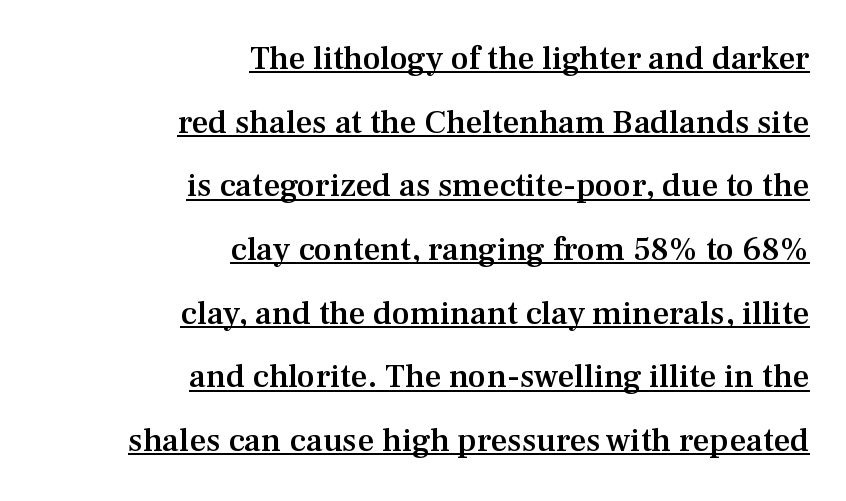
{"serif": "yes", "italic": "no", "bold": "semi", "weight": "semibold", "width": "normal", "stroke_contrast": "medium", "x_height": "medium", "monospaced": "no", "underline": "yes", "align": "right", "line_spacing": "loose", "line_spacing_ratio": 1.93, "letter_spacing": "normal", "letter_spacing_em": 0.0, "glyph_px": 33}
